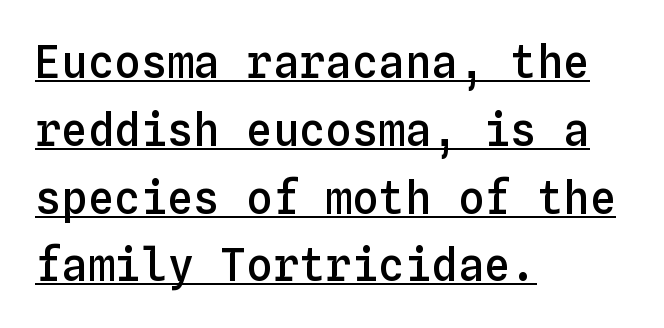
Q: Is the text bold? A: Semi-bold.
Q: Is the text italic (slanted)? A: No, it is upright.
Q: Is the text underlined? A: Yes.
Q: How is the paragraph aligned? A: Left-aligned.
Q: Is the spacing between letters normal or unusually wide? A: Normal.
Q: Is the spacing between lines tight, normal or loose? A: Normal.
Q: Width (condensed, normal, or wide)? A: Normal.
Q: Stroke contrast? A: Low.
Q: x-height? A: Medium.
Q: Monospaced? A: Yes.
